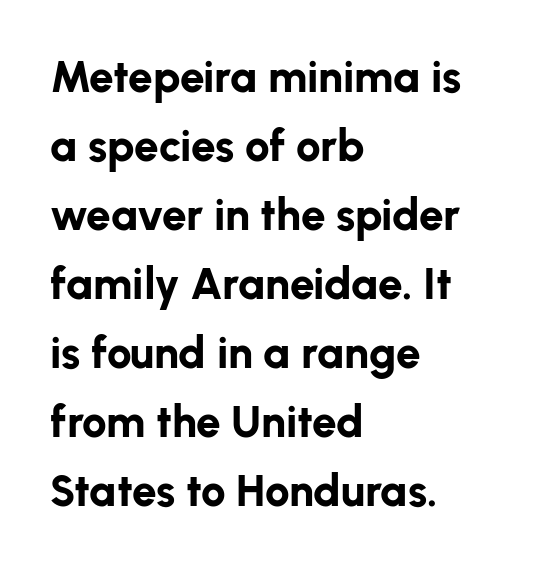
Q: Is the text bold? A: Yes.
Q: Is the text italic (slanted)? A: No, it is upright.
Q: Is the typeface a serif or a sans-serif typeface? A: Sans-serif.
Q: Is the text underlined? A: No.
Q: How is the paragraph aligned? A: Left-aligned.
Q: Is the spacing between letters normal or unusually wide? A: Normal.
Q: Is the spacing between lines tight, normal or loose? A: Normal.
Q: Width (condensed, normal, or wide)? A: Normal.
Q: Stroke contrast? A: Low.
Q: x-height? A: Medium.
Q: Monospaced? A: No.
